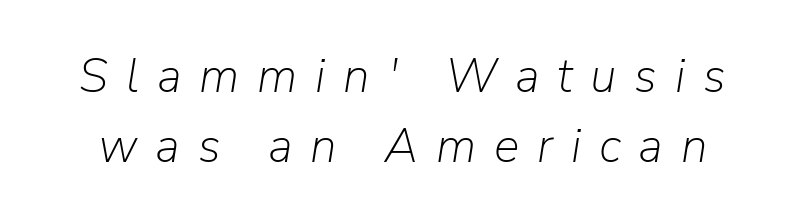
The image shows 48 px light type, italic (leaning right); set normal line spacing (1.45x), unusually wide letter spacing (+0.37 em), not underlined; low stroke contrast and a medium x-height.
